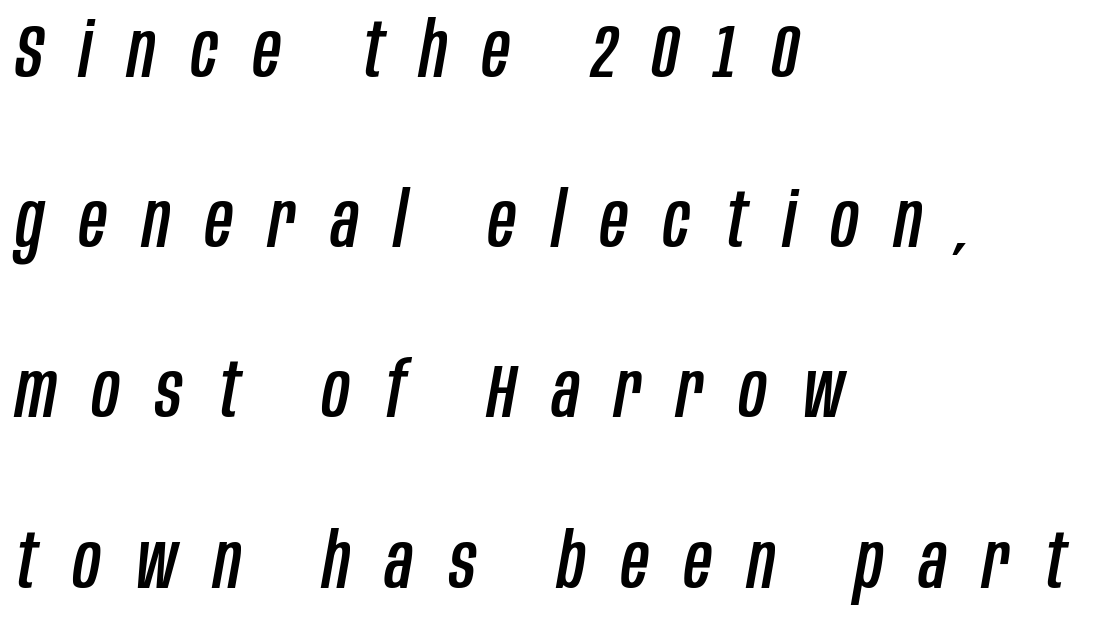
{"italic": "yes", "lean": "right", "slant_degrees": 10, "width": "condensed", "stroke_contrast": "low", "x_height": "large", "monospaced": "no", "underline": "no", "align": "left", "line_spacing": "loose", "line_spacing_ratio": 2.24, "letter_spacing": "wide", "letter_spacing_em": 0.47, "glyph_px": 76}
